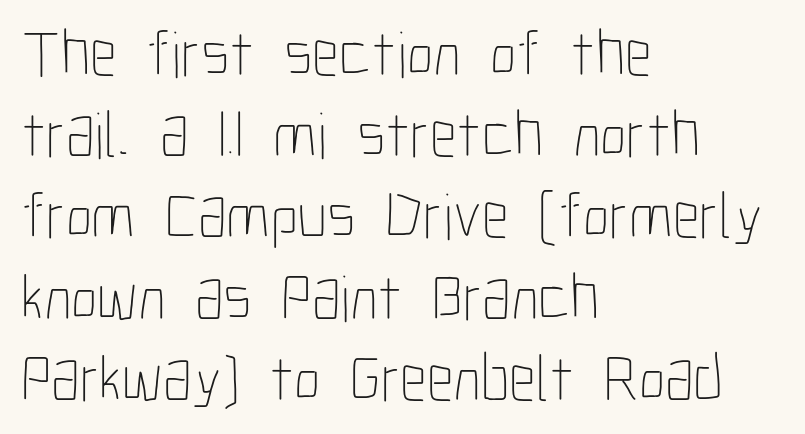
Q: Is the text bold? A: No.
Q: Is the text italic (slanted)? A: No, it is upright.
Q: Is the text underlined? A: No.
Q: How is the paragraph aligned? A: Left-aligned.
Q: Is the spacing between letters normal or unusually wide? A: Normal.
Q: Width (condensed, normal, or wide)? A: Condensed.
Q: Stroke contrast? A: Low.
Q: x-height? A: Medium.
Q: Monospaced? A: No.
